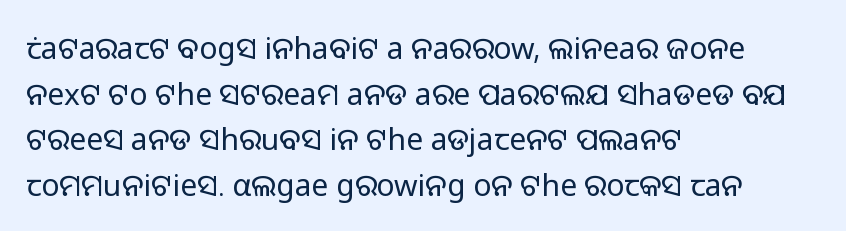
The image shows 30 px light sans-serif type, upright; set left-aligned, normal line spacing (1.52x), normal letter spacing, not underlined; low stroke contrast and a medium x-height.
